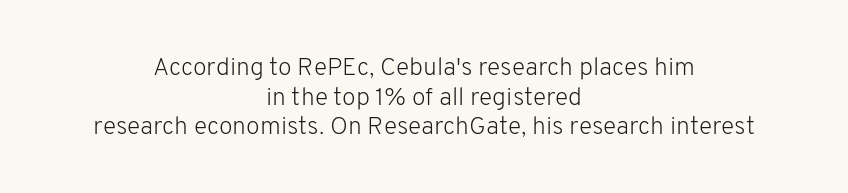
Q: Is the text bold? A: No.
Q: Is the text italic (slanted)? A: No, it is upright.
Q: Is the text underlined? A: No.
Q: How is the paragraph aligned? A: Centered.
Q: Is the spacing between letters normal or unusually wide? A: Normal.
